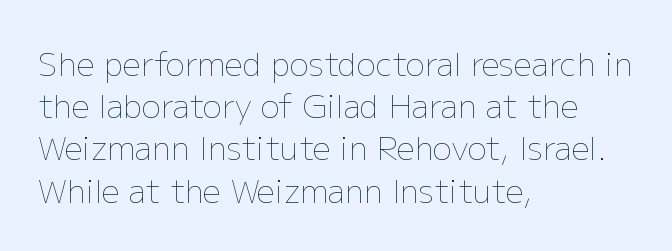
Each letter keeps its own natural width here, so spacing adapts to shape. A clean baseline with only descenders dipping below it. The text block is weighted toward the left margin, trailing off unevenly rightward. The lines sit at an ordinary, default distance from one another.
